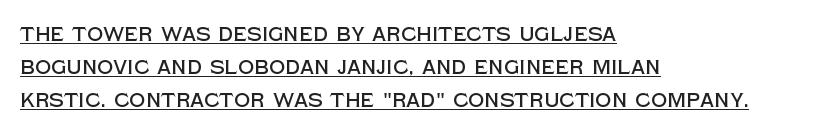
The image shows 20 px text type, upright; set left-aligned, normal line spacing (1.66x), normal letter spacing, underlined.
